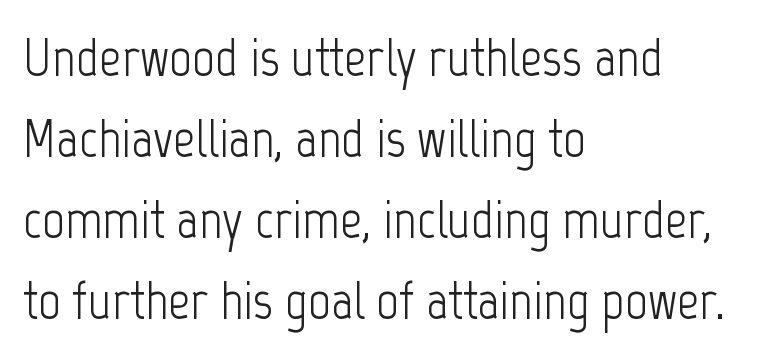
{"serif": "no", "italic": "no", "bold": "no", "weight": "light", "width": "condensed", "stroke_contrast": "low", "x_height": "medium", "monospaced": "no", "underline": "no", "align": "left", "line_spacing": "normal", "line_spacing_ratio": 1.47, "letter_spacing": "normal", "letter_spacing_em": 0.0, "glyph_px": 55}
